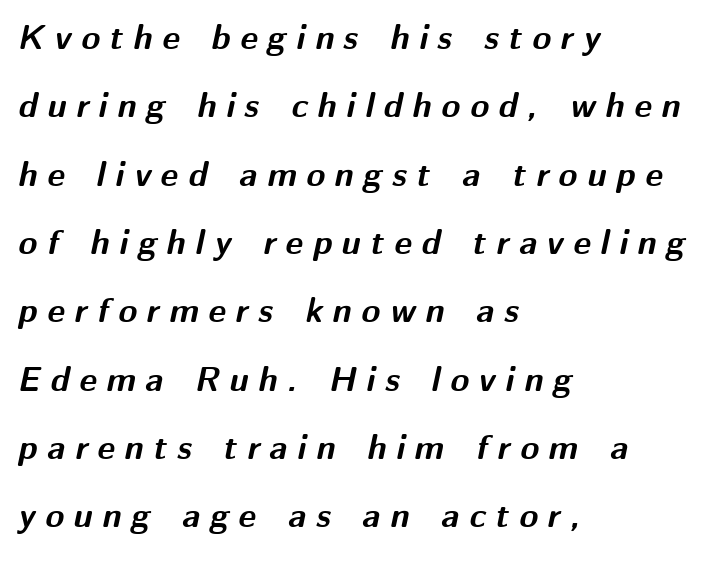
Q: Is the text bold? A: Yes.
Q: Is the text italic (slanted)? A: Yes, it leans right by about 12 degrees.
Q: Is the text underlined? A: No.
Q: How is the paragraph aligned? A: Left-aligned.
Q: Is the spacing between letters normal or unusually wide? A: Unusually wide.
Q: Is the spacing between lines tight, normal or loose? A: Loose.
Q: Width (condensed, normal, or wide)? A: Normal.
Q: Stroke contrast? A: Medium.
Q: x-height? A: Medium.
Q: Monospaced? A: No.
